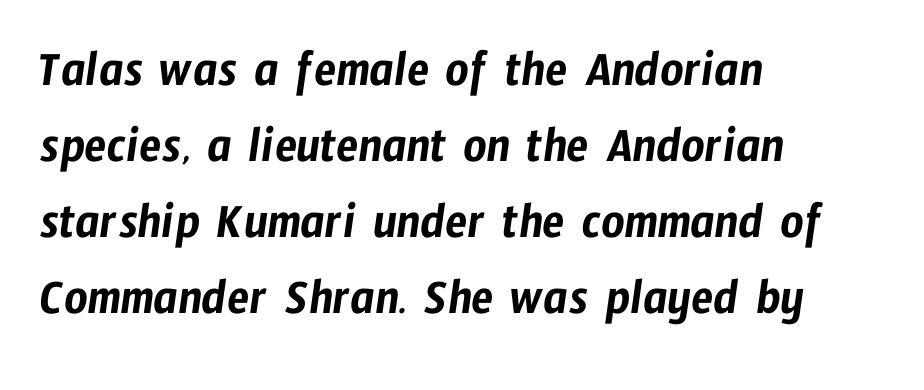
The image shows 51 px condensed sans-serif type; set left-aligned, normal line spacing (1.49x), normal letter spacing, not underlined; low stroke contrast and a medium x-height.
